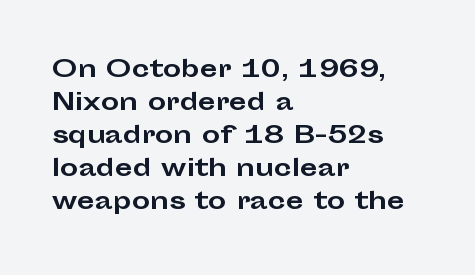
Q: Is the text bold? A: Yes.
Q: Is the text italic (slanted)? A: No, it is upright.
Q: Is the text underlined? A: No.
Q: How is the paragraph aligned? A: Left-aligned.
Q: Is the spacing between letters normal or unusually wide? A: Normal.
Q: Is the spacing between lines tight, normal or loose? A: Normal.
